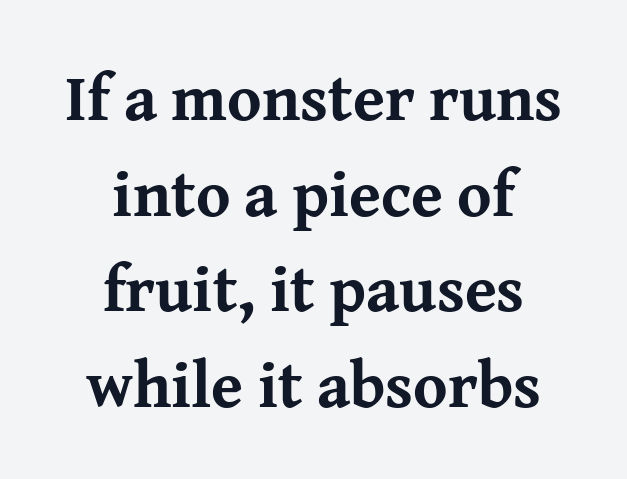
The image shows 65 px bold serif type, upright; set centered, normal line spacing (1.47x), normal letter spacing, not underlined; medium stroke contrast and a medium x-height.
